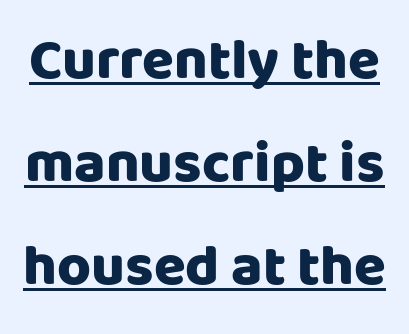
Q: Is the text bold? A: Yes.
Q: Is the text italic (slanted)? A: No, it is upright.
Q: Is the typeface a serif or a sans-serif typeface? A: Sans-serif.
Q: Is the text underlined? A: Yes.
Q: Is the spacing between letters normal or unusually wide? A: Normal.
Q: Width (condensed, normal, or wide)? A: Normal.
Q: Stroke contrast? A: Low.
Q: x-height? A: Large.
Q: Monospaced? A: No.
